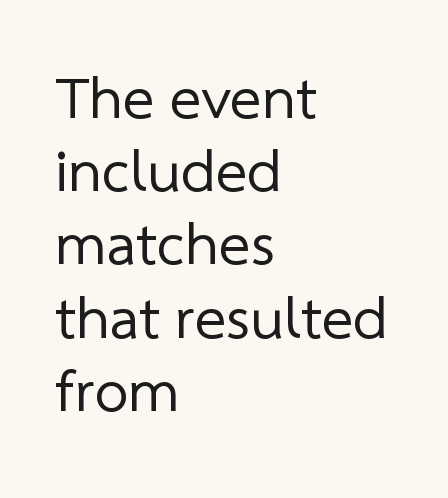
Q: Is the text bold? A: No.
Q: Is the typeface a serif or a sans-serif typeface? A: Sans-serif.
Q: Is the text underlined? A: No.
Q: How is the paragraph aligned? A: Left-aligned.
Q: Is the spacing between letters normal or unusually wide? A: Normal.
Q: Width (condensed, normal, or wide)? A: Normal.
Q: Stroke contrast? A: Low.
Q: x-height? A: Medium.
Q: Monospaced? A: No.
